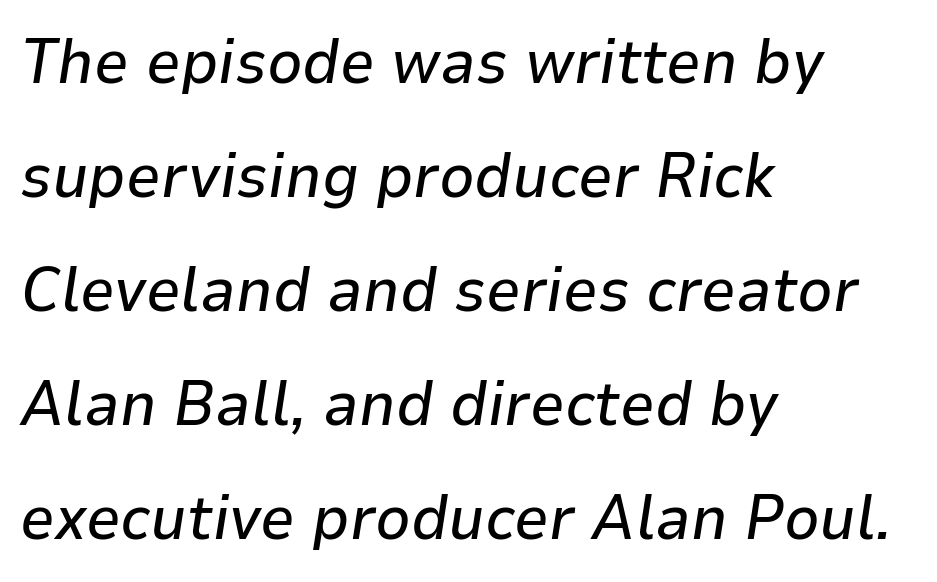
Q: Is the text italic (slanted)? A: Yes, it leans right by about 9 degrees.
Q: Is the text underlined? A: No.
Q: How is the paragraph aligned? A: Left-aligned.
Q: Is the spacing between letters normal or unusually wide? A: Normal.
Q: Width (condensed, normal, or wide)? A: Normal.
Q: Stroke contrast? A: Low.
Q: x-height? A: Medium.
Q: Monospaced? A: No.
